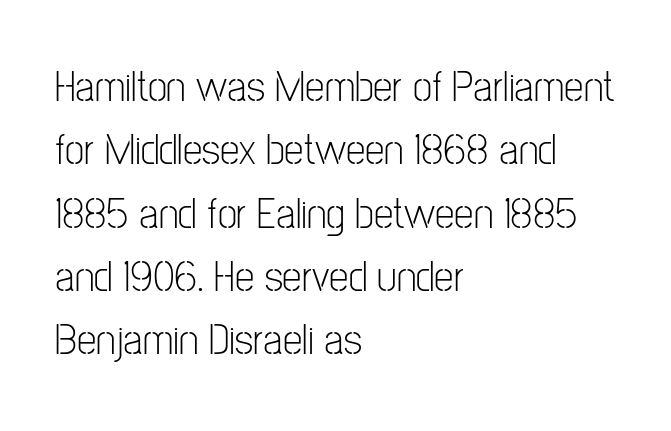
The image shows 44 px light, condensed sans-serif type, upright; set left-aligned, normal line spacing (1.44x), normal letter spacing, not underlined; low stroke contrast and a medium x-height.
